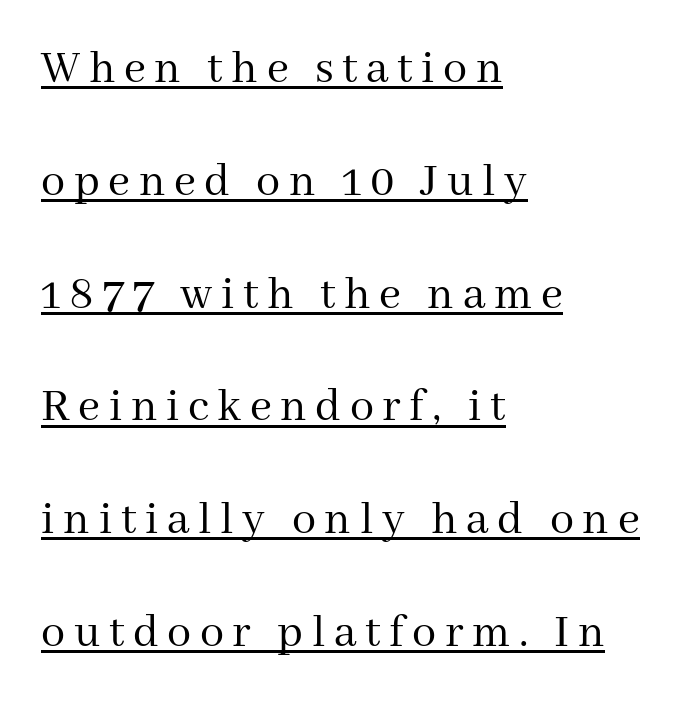
The image shows 48 px regular-weight serif type, upright; set left-aligned, loose line spacing (2.35x), underlined; medium stroke contrast and a medium x-height.
